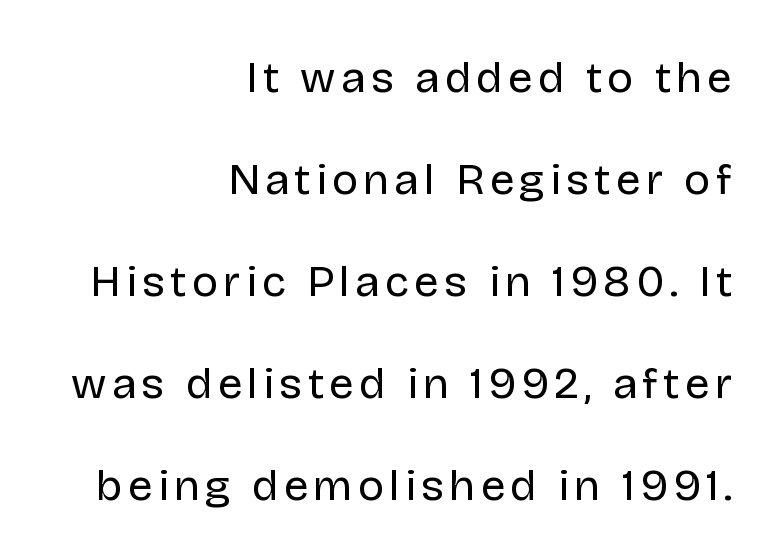
A roman cut, with each character standing at attention. Here the designer chose a conventional face with non-uniform glyph widths. The strip under each line holds only bare page. No feet cap the strokes, marking this as sans-serif type. If you measured baseline to baseline, you'd find a long distance.
